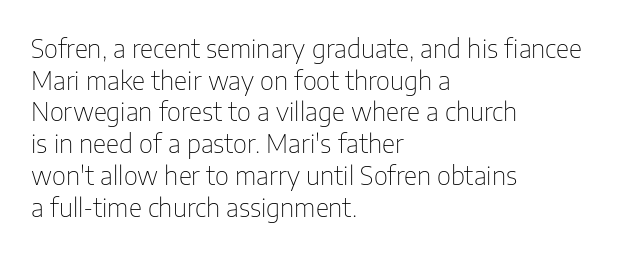
{"italic": "no", "bold": "no", "underline": "no", "align": "left", "line_spacing_ratio": 1.22, "letter_spacing": "normal", "letter_spacing_em": 0.0, "glyph_px": 26}
